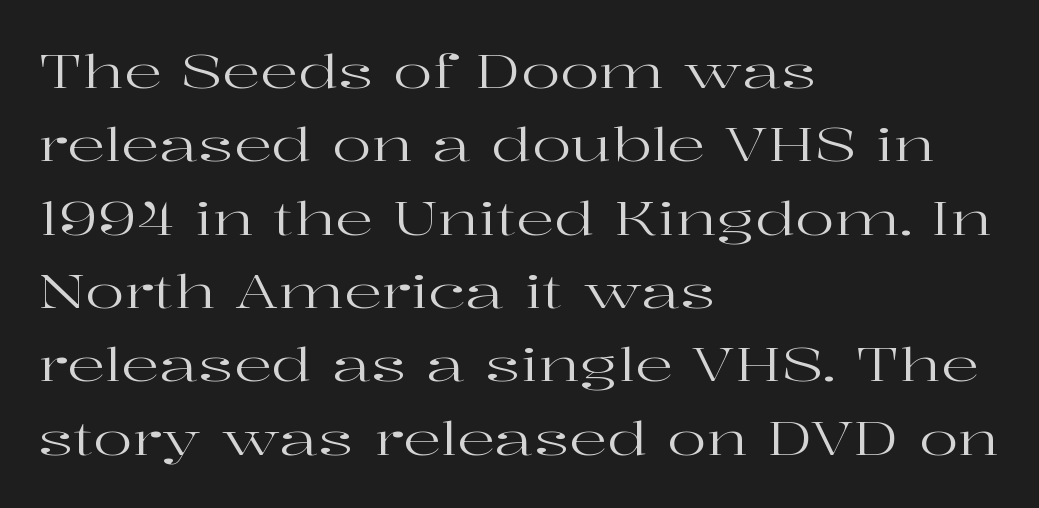
Honestly, there is no underline to notice here at all. Inter-character spacing is left at the font's built-in metrics. Is this a fixed-width face? No — the glyphs have proportional, varying widths. Stem width sits at or under what a default text font uses. Teacher's note: observe the even left margin — that is flush-left alignment. Observe the serifs anchoring each vertical stroke in this sample.
